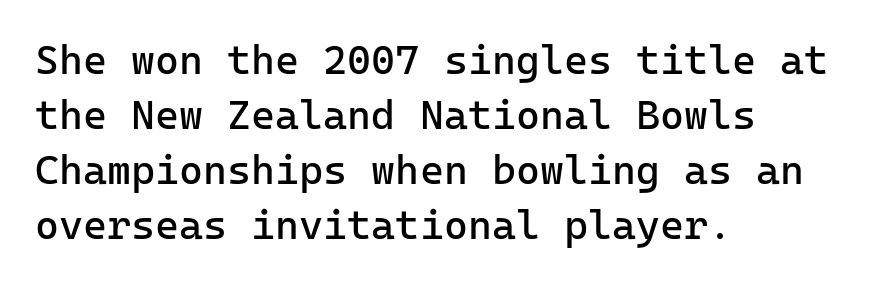
One glance says typical: line gaps are just what's usual. Alignment: flush left. Bare-footed words on every line. The letters stand upright; this is a roman face.
